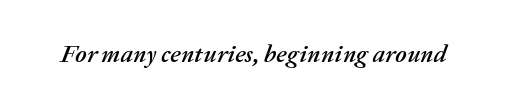
Just letters on the line, the space beneath them empty. The glyphs look as if they've been sheared to an angle. Each word holds together tightly as a unit, with standard inter-letter gaps.
